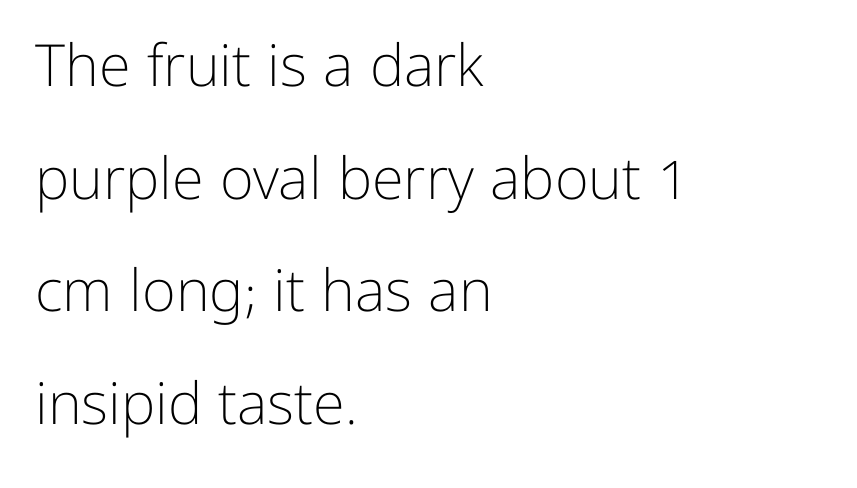
Decoration check: the copy has no underline. Each letter keeps its own natural width here, so spacing adapts to shape. Every character sits straight up, as roman type does. In terms of letterform style, serifs are entirely absent. Each line starts at the same left margin while the right side varies. One glance says open: line gaps are wider than usual.
